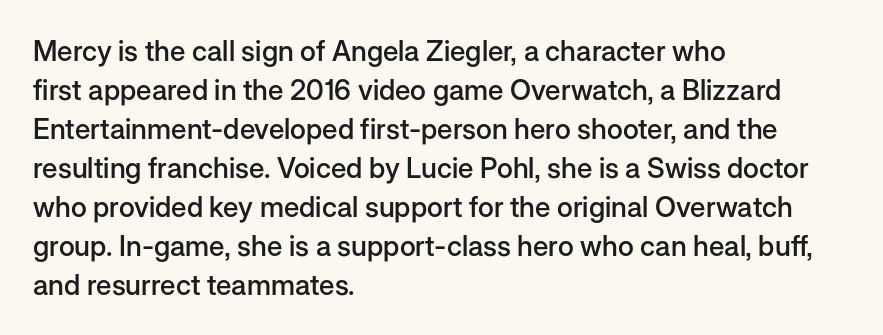
The image shows 28 px semibold sans-serif type, upright; set left-aligned, normal line spacing (1.39x), normal letter spacing, not underlined; low stroke contrast and a medium x-height.
